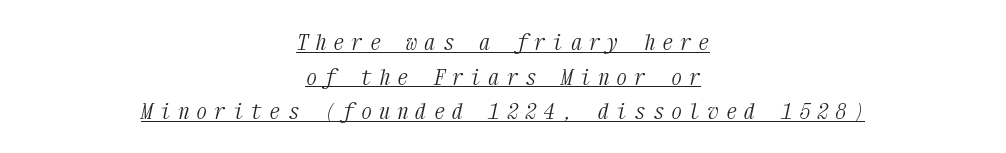
Short and long lines alike share a common midpoint. The specimen includes a rule beneath the text block's lines. The face used here is rendered with a markedly widened letterfit. Rendered with sloped, italic letterforms. These lines sit exactly where default settings would place them.
